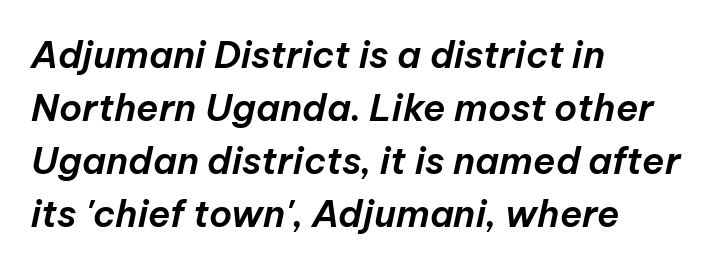
Q: Is the text italic (slanted)? A: Yes, it leans right by about 12 degrees.
Q: Is the text underlined? A: No.
Q: How is the paragraph aligned? A: Left-aligned.
Q: Is the spacing between letters normal or unusually wide? A: Normal.
Q: Is the spacing between lines tight, normal or loose? A: Normal.
Q: Width (condensed, normal, or wide)? A: Normal.
Q: Stroke contrast? A: Low.
Q: x-height? A: Medium.
Q: Monospaced? A: No.
